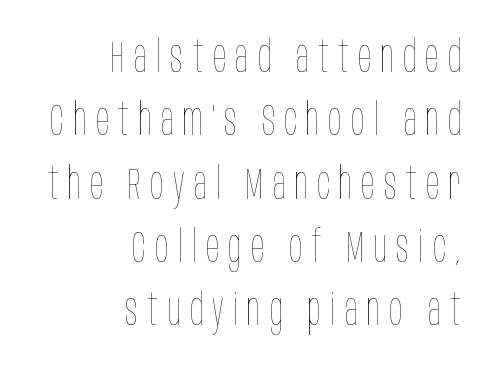
The image shows 44 px thin, condensed type, upright; set right-aligned, normal line spacing (1.44x), unusually wide letter spacing (+0.21 em), not underlined; low stroke contrast and a large x-height.
